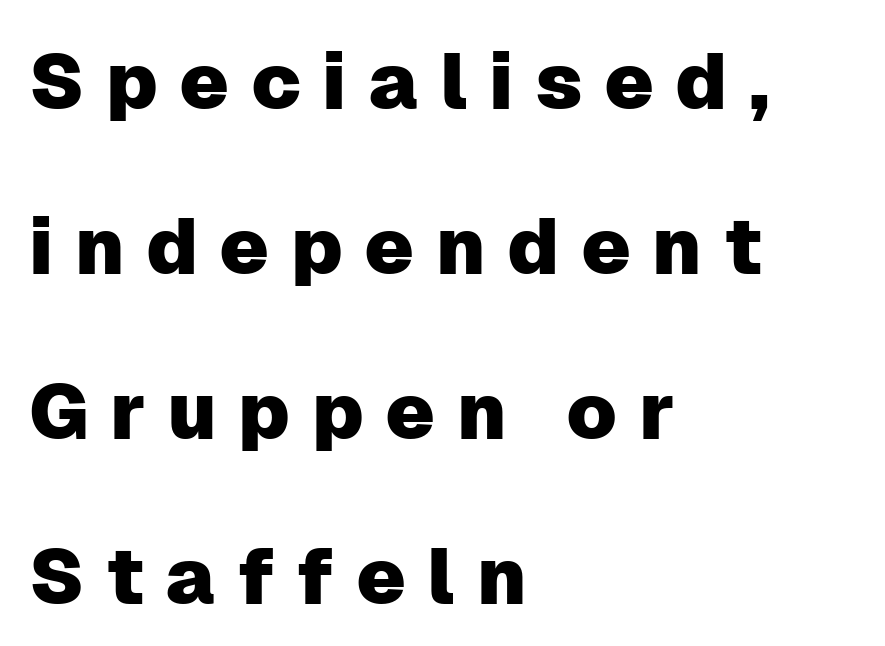
The image shows 79 px sans-serif type, upright; set left-aligned, loose line spacing (2.09x), unusually wide letter spacing (+0.27 em), not underlined; low stroke contrast and a medium x-height.
